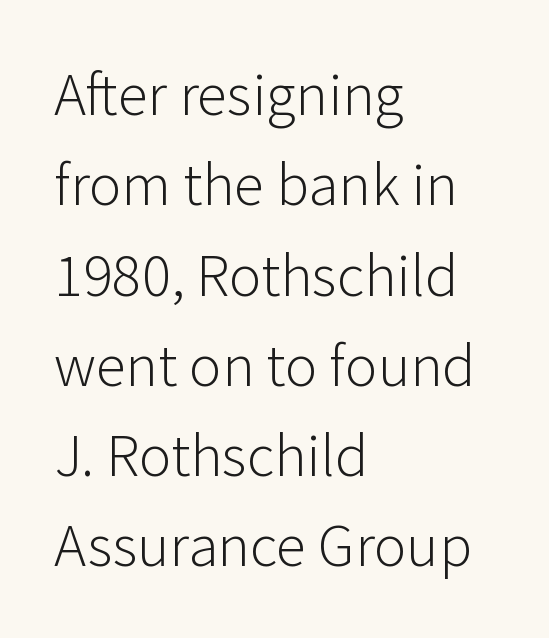
A sans-serif font was chosen for this passage. Heft: none added — not bold. Unlike italic type, these characters show no tilt at all. How are the letters spaced? Ordinarily, with no added tracking. Think of a printed novel: that variable character pitch is what you see here. Quick note: underline off.
